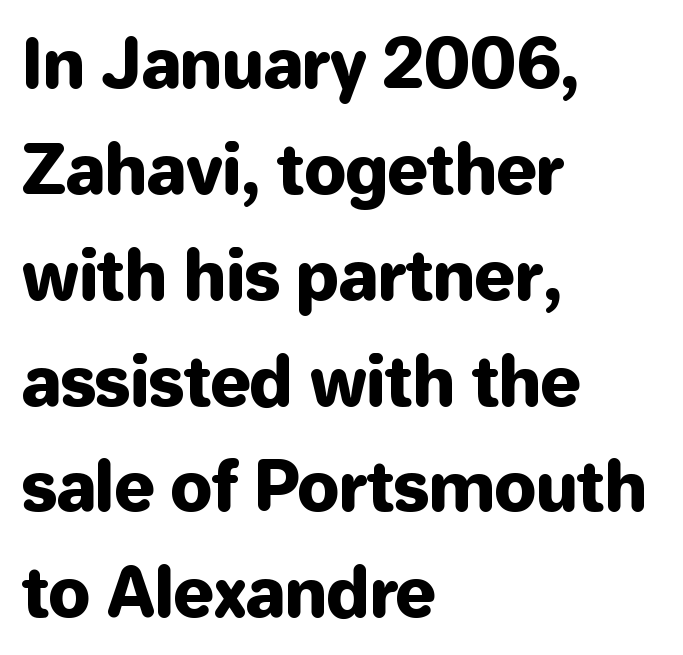
The image shows 67 px sans-serif type, upright; set left-aligned, normal line spacing (1.58x), normal letter spacing, not underlined; low stroke contrast and a medium x-height.
